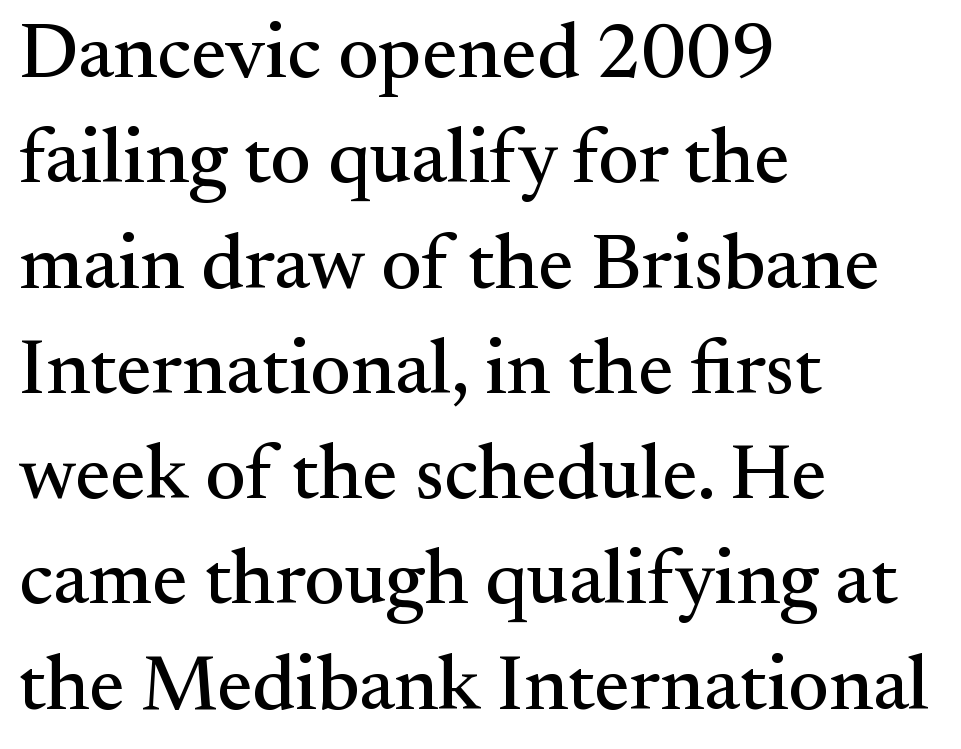
{"serif": "yes", "italic": "no", "width": "normal", "stroke_contrast": "medium", "x_height": "small", "monospaced": "no", "underline": "no", "align": "left", "line_spacing": "normal", "line_spacing_ratio": 1.35, "letter_spacing": "normal", "letter_spacing_em": 0.0, "glyph_px": 78}
